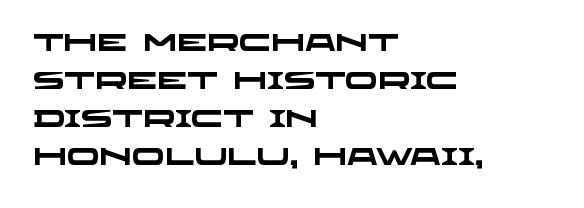
The image shows 24 px bold type; set left-aligned, normal line spacing (1.59x), normal letter spacing, not underlined.
